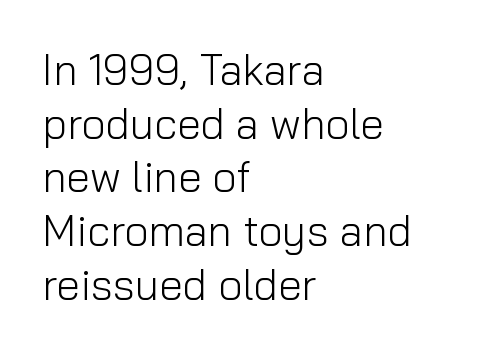
{"serif": "no", "italic": "no", "bold": "no", "weight": "light", "width": "normal", "stroke_contrast": "low", "x_height": "medium", "monospaced": "no", "underline": "no", "align": "left", "line_spacing": "normal", "line_spacing_ratio": 1.25, "letter_spacing": "normal", "letter_spacing_em": 0.0, "glyph_px": 43}
